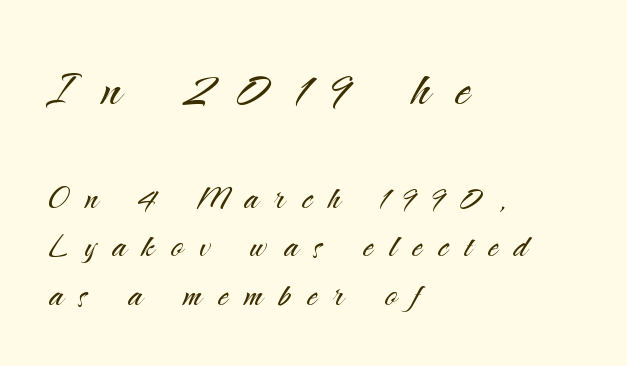
Any mark beneath the type? The region is blank. The gaps between neighbouring characters are conspicuously large. The composition opens big and finishes small. The rag falls on the right side of this text block.
